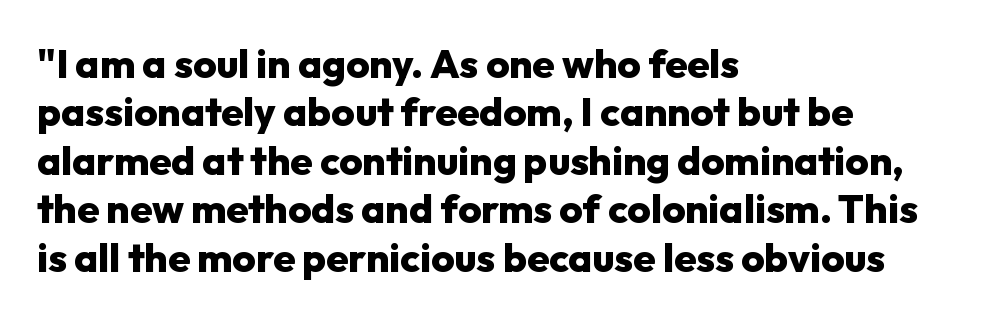
The image shows 40 px heavy sans-serif type, upright; set left-aligned, line spacing 1.21x, normal letter spacing, not underlined; low stroke contrast and a medium x-height.
